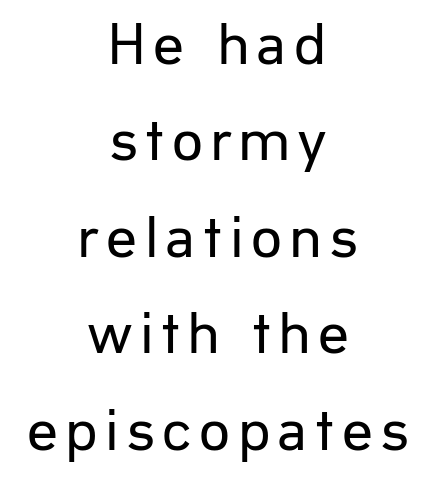
Q: Is the text bold? A: No.
Q: Is the text italic (slanted)? A: No, it is upright.
Q: Is the typeface a serif or a sans-serif typeface? A: Sans-serif.
Q: Is the text underlined? A: No.
Q: How is the paragraph aligned? A: Centered.
Q: Is the spacing between lines tight, normal or loose? A: Normal.
Q: Width (condensed, normal, or wide)? A: Normal.
Q: Stroke contrast? A: Low.
Q: x-height? A: Medium.
Q: Monospaced? A: No.
